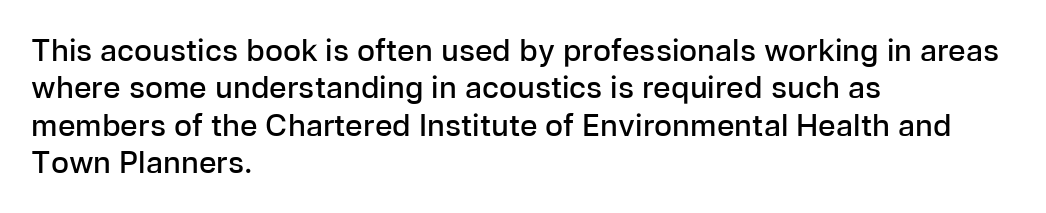
{"serif": "no", "italic": "no", "bold": "semi", "weight": "semibold", "width": "normal", "stroke_contrast": "low", "x_height": "medium", "monospaced": "no", "underline": "no", "align": "left", "line_spacing": "normal", "line_spacing_ratio": 1.25, "letter_spacing": "normal", "letter_spacing_em": 0.0, "glyph_px": 30}
